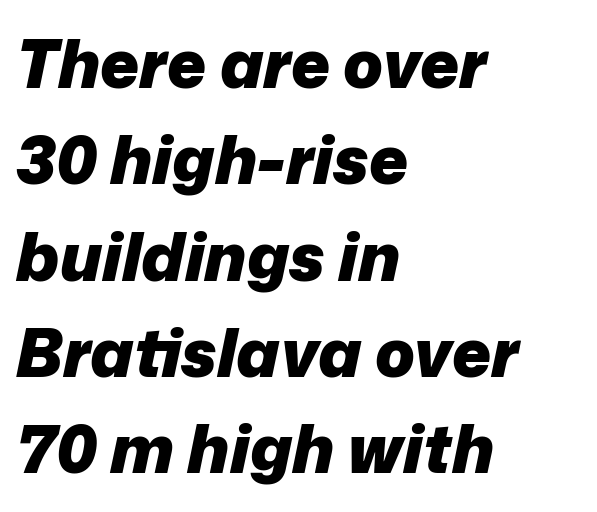
Vertically, the passage feels balanced, rows spaced as you'd expect. Horizontally, the lines are justified to the leading edge only. You can tell it's italic because the verticals aren't actually vertical. Students, note that the glyphs here touch the page at normal intervals.
